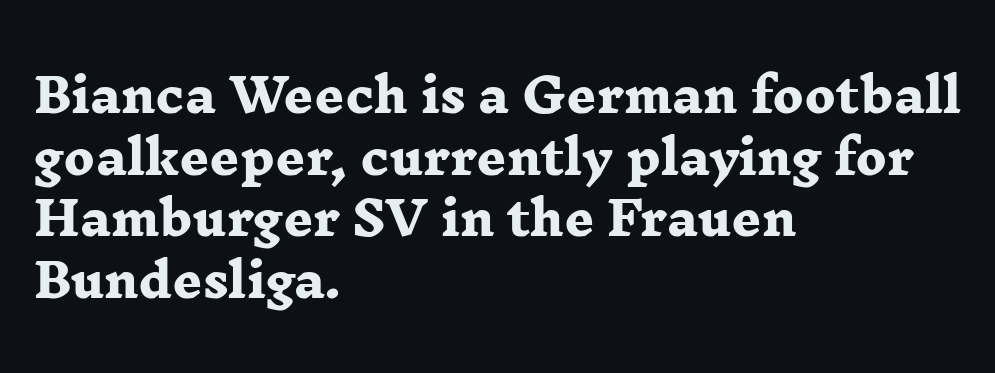
The image shows 46 px heavy, wide serif type; set left-aligned, normal line spacing (1.34x), normal letter spacing, not underlined; low stroke contrast and a medium x-height.
